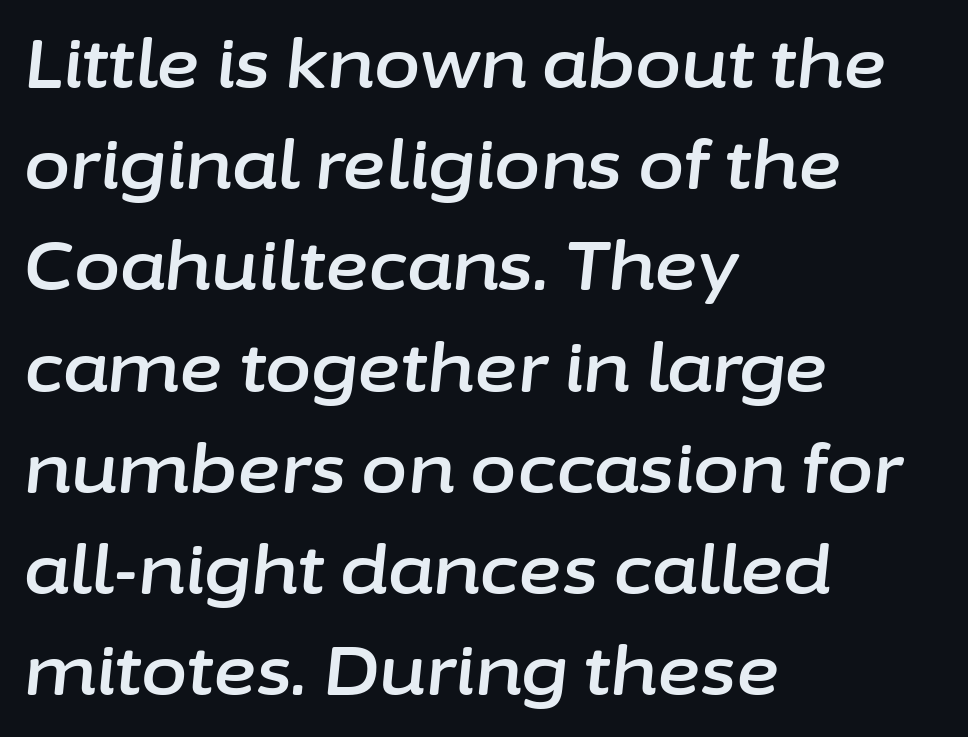
Q: Is the text italic (slanted)? A: Yes, it leans right by about 6 degrees.
Q: Is the text underlined? A: No.
Q: How is the paragraph aligned? A: Left-aligned.
Q: Is the spacing between letters normal or unusually wide? A: Normal.
Q: Is the spacing between lines tight, normal or loose? A: Normal.
Q: Width (condensed, normal, or wide)? A: Normal.
Q: Stroke contrast? A: Low.
Q: x-height? A: Medium.
Q: Monospaced? A: No.
